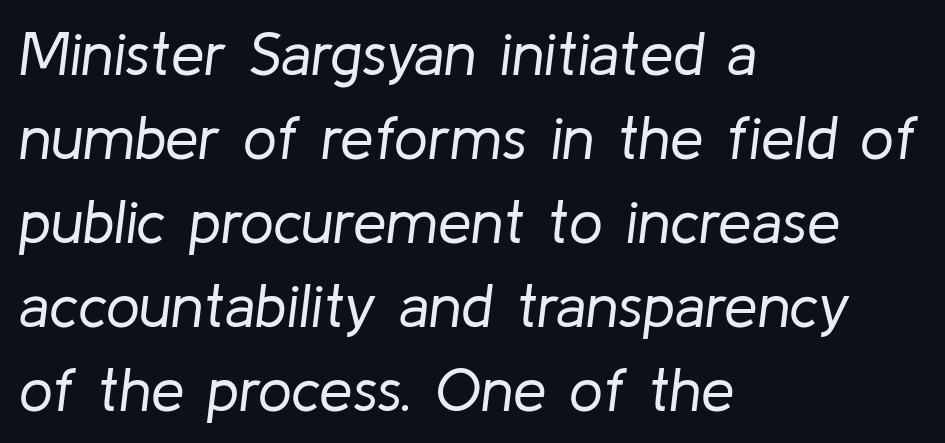
{"italic": "yes", "lean": "right", "slant_degrees": 8, "bold": "no", "weight": "regular", "width": "normal", "stroke_contrast": "low", "x_height": "medium", "monospaced": "no", "underline": "no", "align": "left", "line_spacing": "normal", "line_spacing_ratio": 1.4, "letter_spacing": "normal", "letter_spacing_em": 0.0, "glyph_px": 60}
